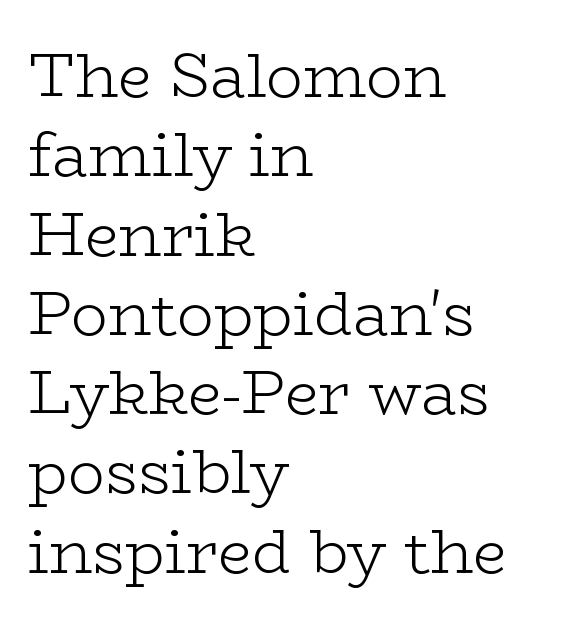
Q: Is the text bold? A: No.
Q: Is the text italic (slanted)? A: No, it is upright.
Q: Is the typeface a serif or a sans-serif typeface? A: Serif.
Q: Is the text underlined? A: No.
Q: How is the paragraph aligned? A: Left-aligned.
Q: Is the spacing between letters normal or unusually wide? A: Normal.
Q: Is the spacing between lines tight, normal or loose? A: Normal.
Q: Width (condensed, normal, or wide)? A: Wide.
Q: Stroke contrast? A: Low.
Q: x-height? A: Medium.
Q: Monospaced? A: No.
